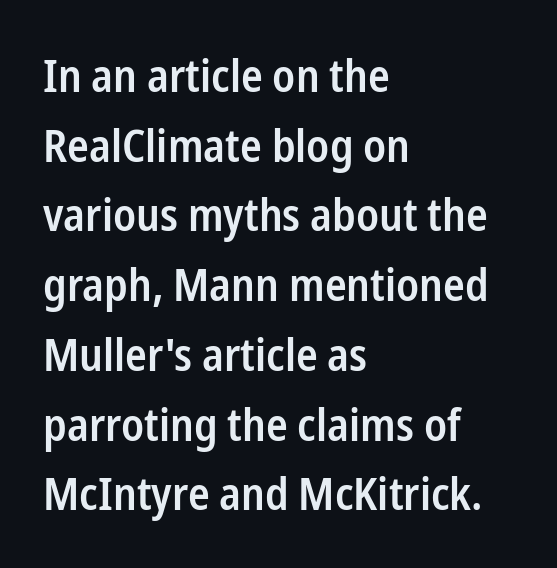
Q: Is the text bold? A: Semi-bold.
Q: Is the text italic (slanted)? A: No, it is upright.
Q: Is the typeface a serif or a sans-serif typeface? A: Sans-serif.
Q: Is the text underlined? A: No.
Q: How is the paragraph aligned? A: Left-aligned.
Q: Is the spacing between letters normal or unusually wide? A: Normal.
Q: Is the spacing between lines tight, normal or loose? A: Normal.
Q: Width (condensed, normal, or wide)? A: Condensed.
Q: Stroke contrast? A: Low.
Q: x-height? A: Medium.
Q: Monospaced? A: No.
